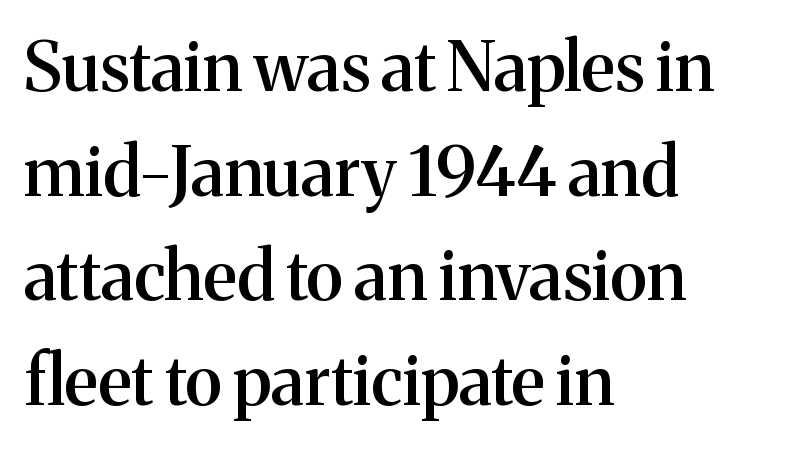
These lines are rendered in a variable-pitch font. Clear beneath every line of the passage. A typesetter would label this face a serif. The vertical gap from one line to the next is medium. Stems and bowls a touch heavier than normal — semibold.
